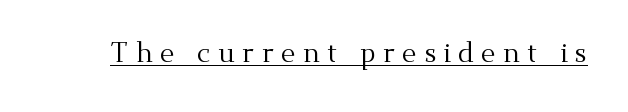
The image shows 29 px regular-weight serif type, upright; set unusually wide letter spacing (+0.24 em), underlined; medium stroke contrast and a small x-height.
